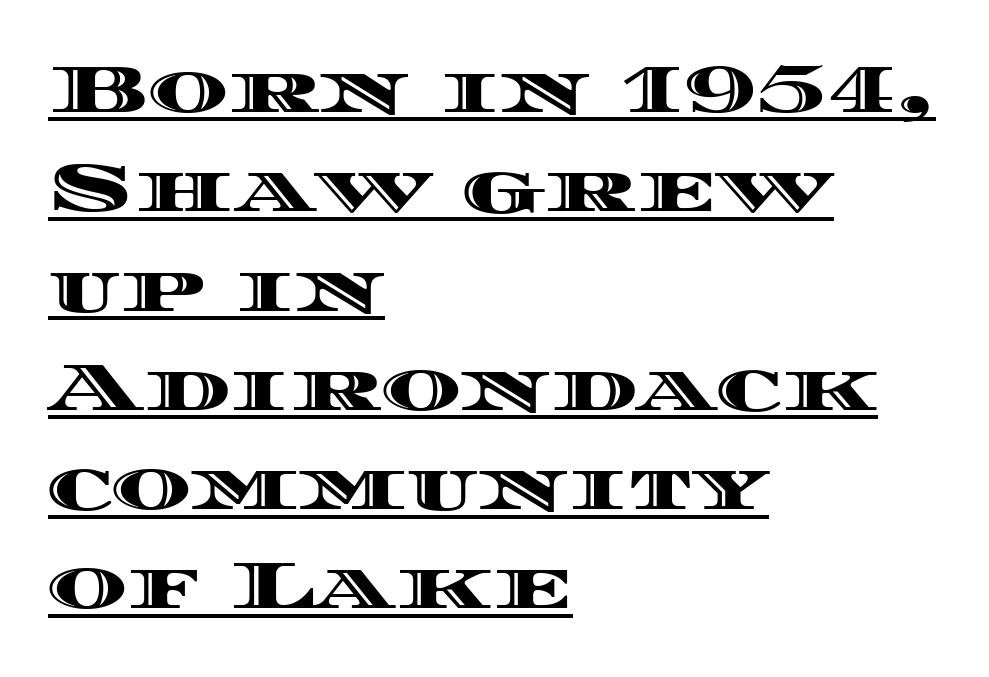
{"italic": "no", "width": "wide", "x_height": "large", "monospaced": "no", "underline": "yes", "align": "left", "line_spacing": "normal", "line_spacing_ratio": 1.46, "letter_spacing": "normal", "letter_spacing_em": 0.0, "glyph_px": 68}
